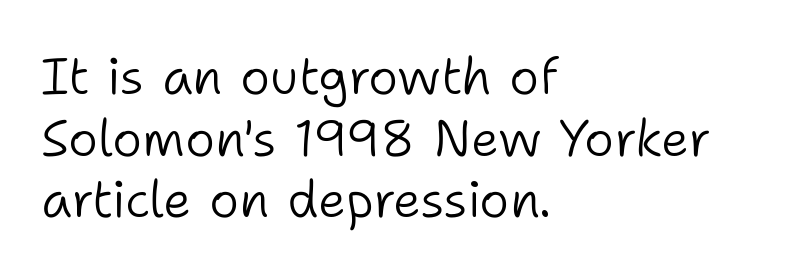
Q: Is the text bold? A: No.
Q: Is the text italic (slanted)? A: No, it is upright.
Q: Is the typeface a serif or a sans-serif typeface? A: Sans-serif.
Q: Is the text underlined? A: No.
Q: How is the paragraph aligned? A: Left-aligned.
Q: Is the spacing between letters normal or unusually wide? A: Normal.
Q: Width (condensed, normal, or wide)? A: Normal.
Q: Stroke contrast? A: Low.
Q: x-height? A: Medium.
Q: Monospaced? A: No.
